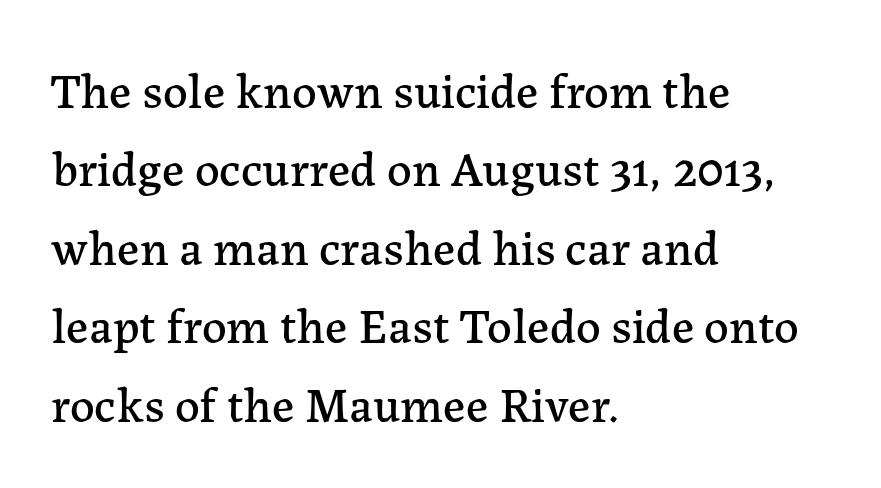
The image shows 49 px serif type, upright; set left-aligned, normal line spacing (1.6x), normal letter spacing, not underlined; low stroke contrast and a medium x-height.
